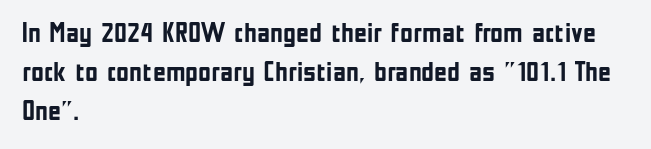
Q: Is the text bold? A: Yes.
Q: Is the text italic (slanted)? A: No, it is upright.
Q: Is the typeface a serif or a sans-serif typeface? A: Sans-serif.
Q: Is the text underlined? A: No.
Q: How is the paragraph aligned? A: Left-aligned.
Q: Is the spacing between letters normal or unusually wide? A: Normal.
Q: Is the spacing between lines tight, normal or loose? A: Normal.
Q: Width (condensed, normal, or wide)? A: Condensed.
Q: Stroke contrast? A: Low.
Q: x-height? A: Medium.
Q: Monospaced? A: No.
